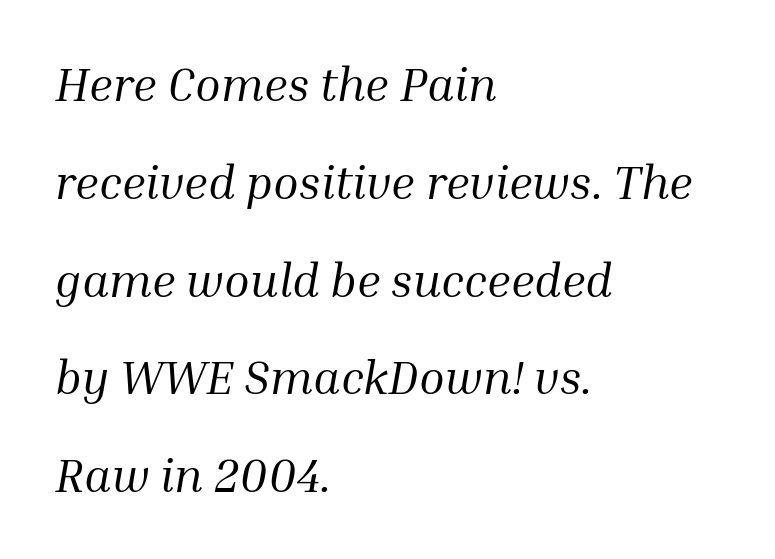
Q: Is the text bold? A: No.
Q: Is the text italic (slanted)? A: Yes, it leans right by about 10 degrees.
Q: Is the typeface a serif or a sans-serif typeface? A: Serif.
Q: Is the text underlined? A: No.
Q: How is the paragraph aligned? A: Left-aligned.
Q: Is the spacing between letters normal or unusually wide? A: Normal.
Q: Is the spacing between lines tight, normal or loose? A: Loose.
Q: Width (condensed, normal, or wide)? A: Normal.
Q: Stroke contrast? A: Medium.
Q: x-height? A: Medium.
Q: Monospaced? A: No.
